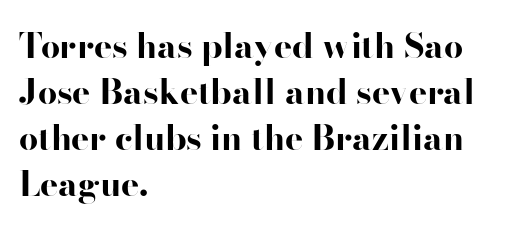
The image shows 34 px bold, wide sans-serif type, upright; set left-aligned, normal line spacing (1.35x), normal letter spacing, not underlined; high stroke contrast and a small x-height.
